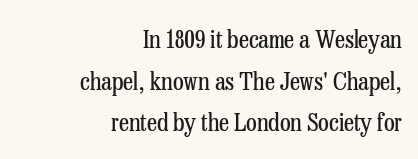
Q: Is the text bold? A: No.
Q: Is the text italic (slanted)? A: No, it is upright.
Q: Is the text underlined? A: No.
Q: How is the paragraph aligned? A: Right-aligned.
Q: Is the spacing between letters normal or unusually wide? A: Normal.
Q: Is the spacing between lines tight, normal or loose? A: Normal.
